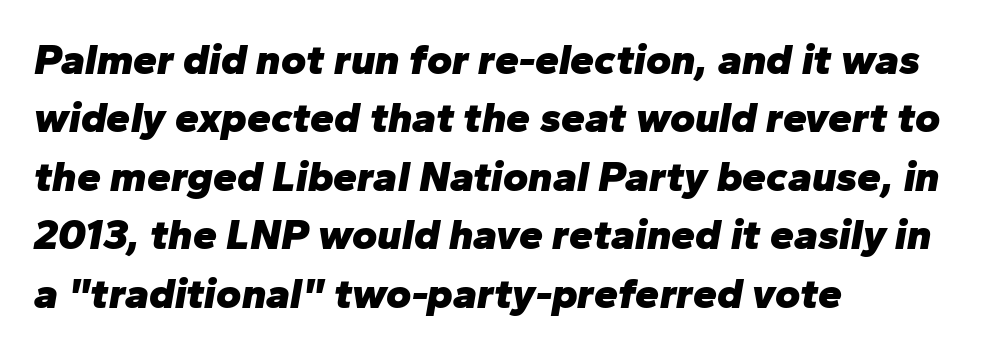
{"italic": "yes", "lean": "right", "slant_degrees": 10, "bold": "yes", "weight": "heavy", "width": "normal", "stroke_contrast": "low", "x_height": "medium", "monospaced": "no", "underline": "no", "align": "left", "line_spacing": "normal", "line_spacing_ratio": 1.36, "letter_spacing": "normal", "letter_spacing_em": 0.0, "glyph_px": 43}
